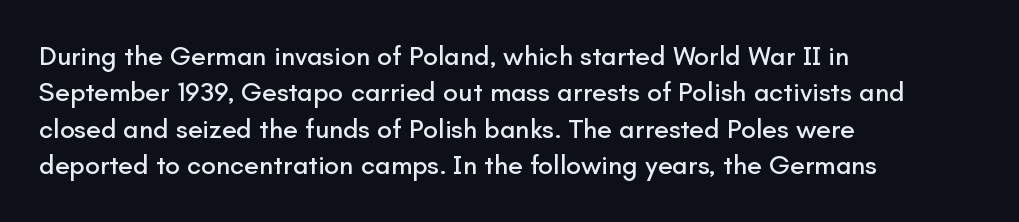
Tracking value appears to be zero — textbook default spacing. The type sits square on the baseline with zero lean. A clean baseline with only descenders dipping below it. Is the block centered? No — it sits flush against the left margin. Notice how descenders clear the ascenders below comfortably — that's standard leading.
